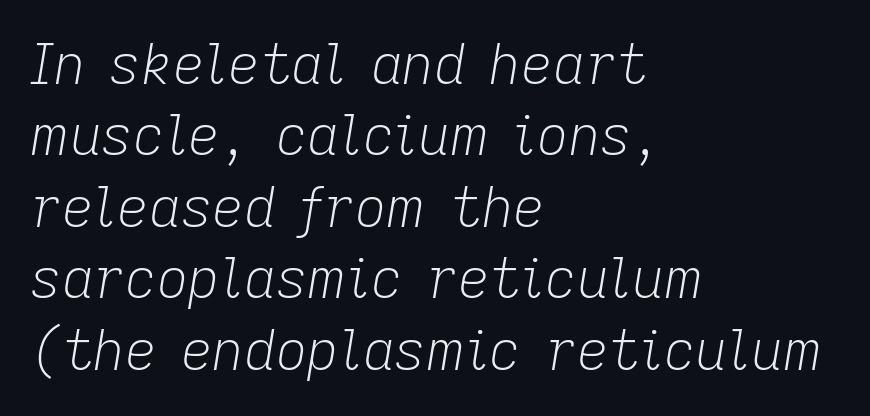
{"italic": "yes", "lean": "right", "slant_degrees": 9, "bold": "no", "weight": "light", "width": "normal", "stroke_contrast": "low", "x_height": "medium", "monospaced": "no", "underline": "no", "align": "left", "line_spacing": "normal", "line_spacing_ratio": 1.3, "letter_spacing": "normal", "letter_spacing_em": 0.0, "glyph_px": 55}
